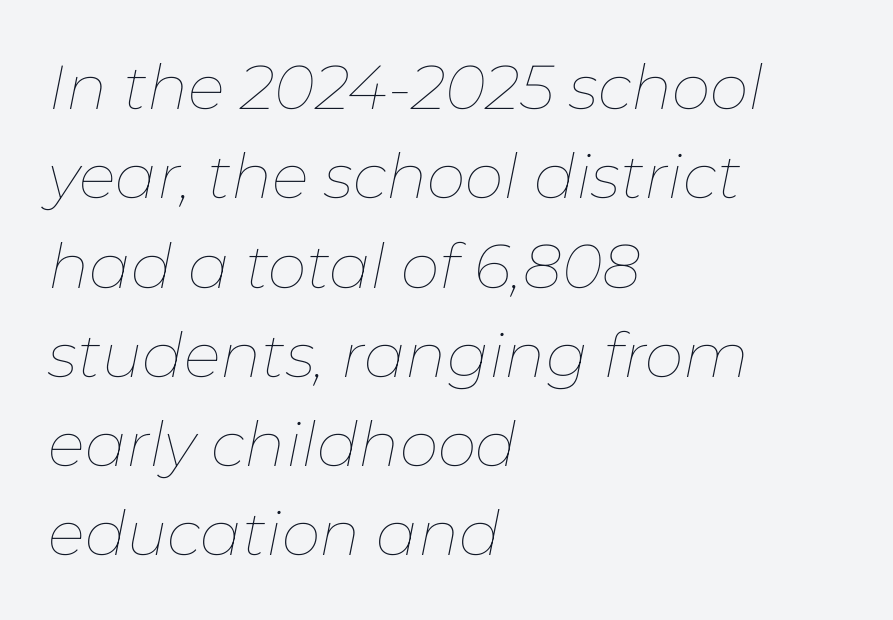
The image shows 62 px thin type, italic (leaning right); set left-aligned, normal line spacing (1.44x), normal letter spacing, not underlined; low stroke contrast and a medium x-height.
